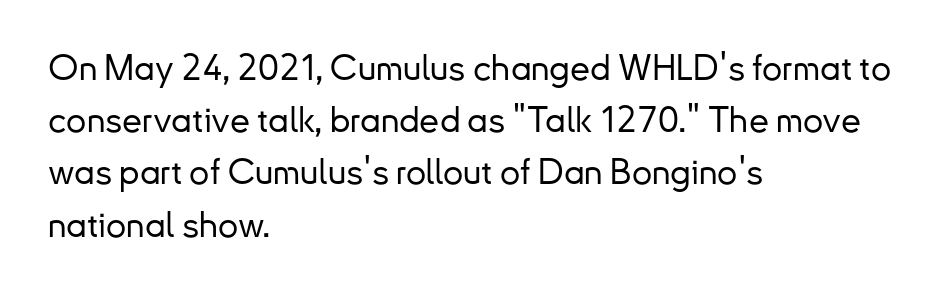
Q: Is the text italic (slanted)? A: No, it is upright.
Q: Is the typeface a serif or a sans-serif typeface? A: Sans-serif.
Q: Is the text underlined? A: No.
Q: How is the paragraph aligned? A: Left-aligned.
Q: Is the spacing between letters normal or unusually wide? A: Normal.
Q: Is the spacing between lines tight, normal or loose? A: Normal.
Q: Width (condensed, normal, or wide)? A: Normal.
Q: Stroke contrast? A: Low.
Q: x-height? A: Small.
Q: Monospaced? A: No.
